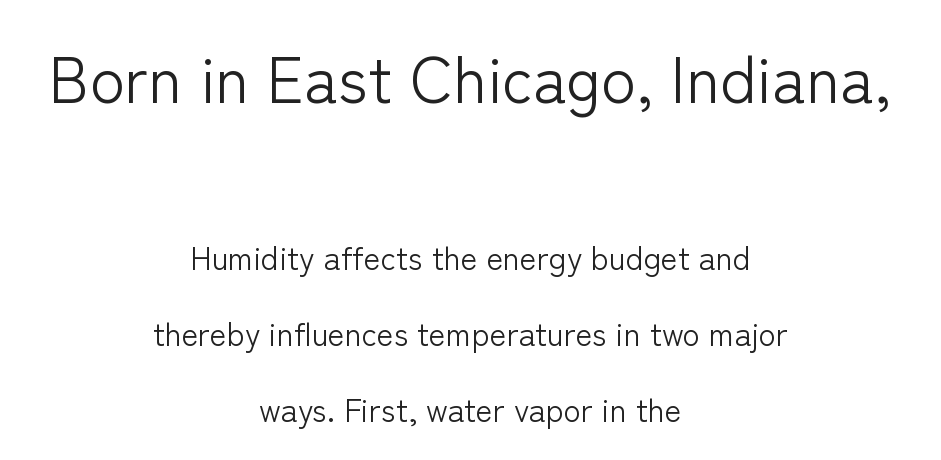
{"serif": "no", "italic": "no", "bold": "no", "weight": "light", "width": "normal", "stroke_contrast": "low", "x_height": "medium", "monospaced": "no", "underline": "no", "align": "center", "line_spacing": "loose", "line_spacing_ratio": 2.38, "letter_spacing": "normal", "letter_spacing_em": 0.0, "larger_block": "first", "size_ratio": 2.0, "glyph_px": 64}
